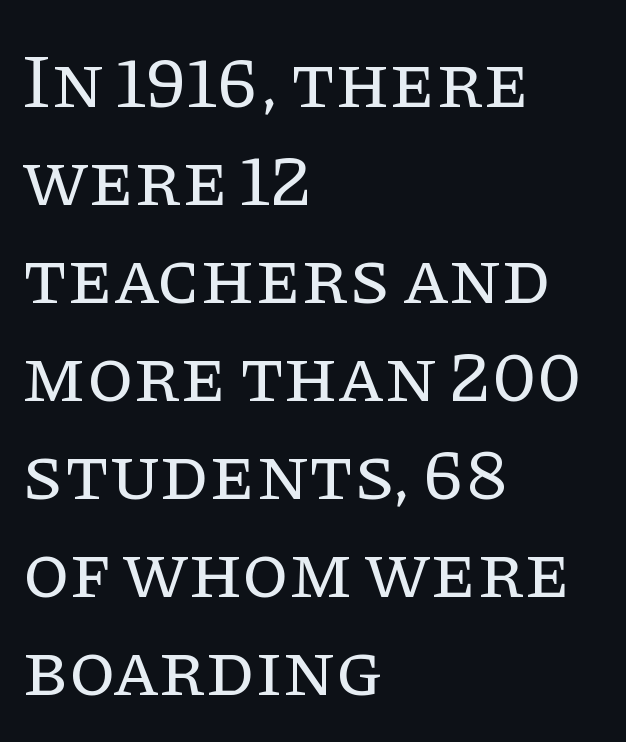
Q: Is the text bold? A: No.
Q: Is the text italic (slanted)? A: No, it is upright.
Q: Is the typeface a serif or a sans-serif typeface? A: Serif.
Q: Is the text underlined? A: No.
Q: How is the paragraph aligned? A: Left-aligned.
Q: Is the spacing between letters normal or unusually wide? A: Normal.
Q: Is the spacing between lines tight, normal or loose? A: Normal.
Q: Width (condensed, normal, or wide)? A: Normal.
Q: Stroke contrast? A: Low.
Q: x-height? A: Large.
Q: Monospaced? A: No.
